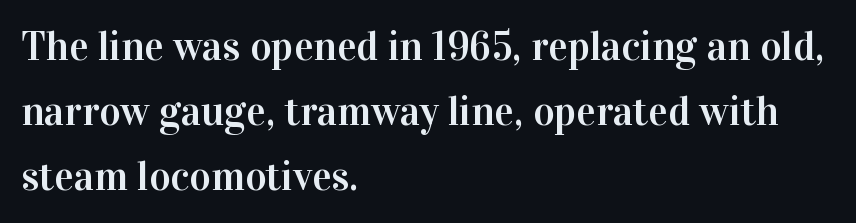
Q: Is the text italic (slanted)? A: No, it is upright.
Q: Is the typeface a serif or a sans-serif typeface? A: Serif.
Q: Is the text underlined? A: No.
Q: How is the paragraph aligned? A: Left-aligned.
Q: Is the spacing between letters normal or unusually wide? A: Normal.
Q: Is the spacing between lines tight, normal or loose? A: Normal.
Q: Width (condensed, normal, or wide)? A: Normal.
Q: Stroke contrast? A: High.
Q: x-height? A: Medium.
Q: Monospaced? A: No.
